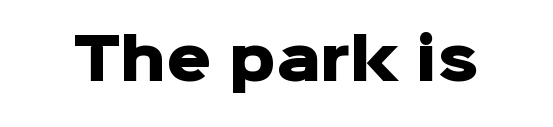
Each letter keeps its own natural width here, so spacing adapts to shape. The space directly below the letters is spotless. Between one letter and the next there's only the usual sliver of space. The type sits square on the baseline with zero lean. This is heavy type, rendered in bold. Font category for this specimen: sans-serif.
